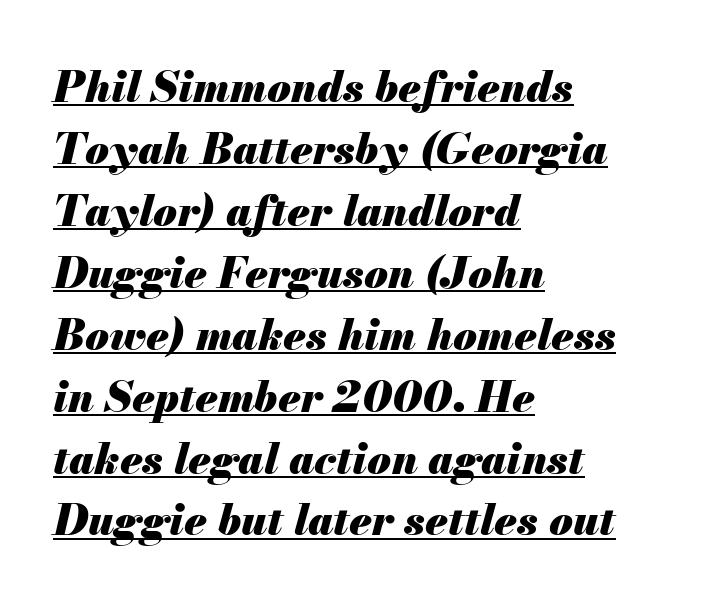
This sample keeps an unexceptional amount of space between lines. Somebody hit Ctrl+U on this one — the words are underlined. You can tell it's italic because the verticals aren't actually vertical. The face used here is proportionally spaced, like ordinary book or web type. Nobody touched the tracking dial on this one. These lines carry a lot of weight — the face is fully bold.
